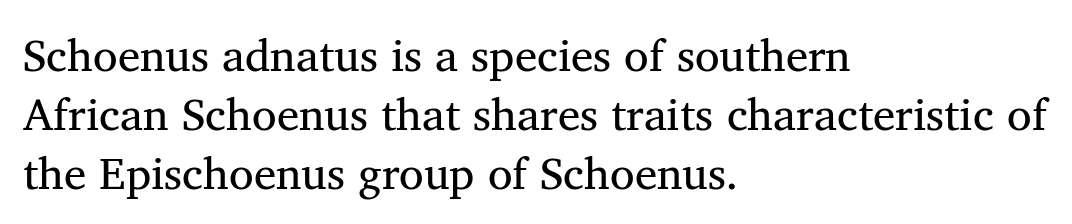
The image shows 45 px regular-weight serif type; set left-aligned, normal line spacing (1.31x), normal letter spacing, not underlined; medium stroke contrast and a medium x-height.
